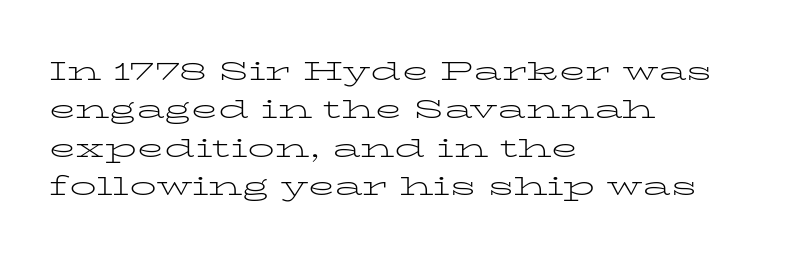
Every row of glyphs begins at an identical x-position on the left. A roman cut, with each character standing at attention. Does the leading feel generous? No, just average. The tracking reads as untouched default to a designer's eye.
